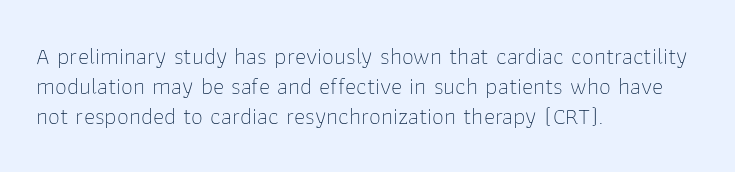
The weight would be labelled regular, book, light, or lighter still. Every stem runs plumb, perpendicular to the baseline. Descender tails drop into unmarked territory. One glance says typical: line gaps are just what's usual.
